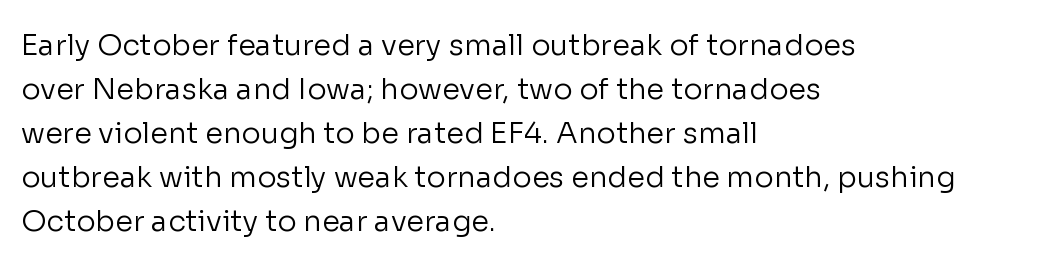
{"serif": "no", "italic": "no", "bold": "no", "weight": "regular", "width": "normal", "stroke_contrast": "low", "x_height": "medium", "monospaced": "no", "underline": "no", "align": "left", "line_spacing": "normal", "line_spacing_ratio": 1.52, "letter_spacing": "normal", "letter_spacing_em": 0.0, "glyph_px": 29}
